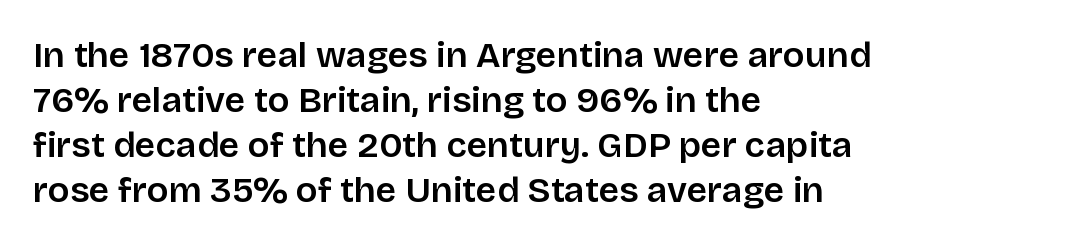
The type family on display is of the sans-serif kind. The passage shown is not underscored anywhere. The axis of the letterforms is exactly vertical. The face used here is proportionally spaced, like ordinary book or web type.
